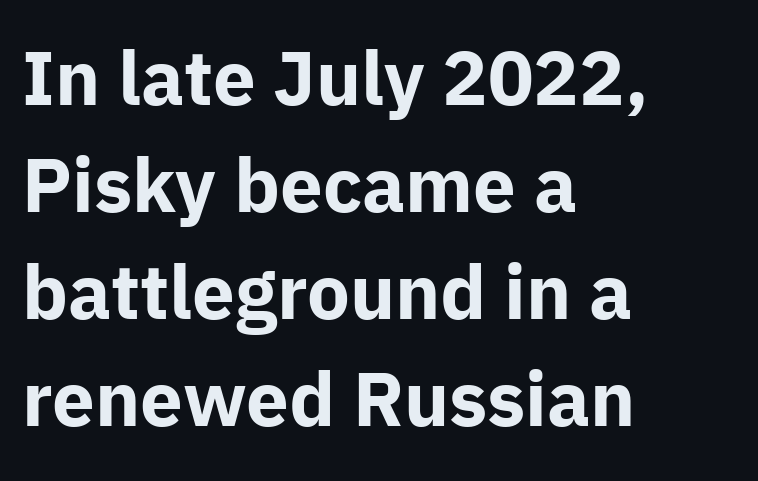
{"serif": "no", "italic": "no", "bold": "yes", "weight": "bold", "width": "normal", "stroke_contrast": "low", "x_height": "medium", "monospaced": "no", "underline": "no", "align": "left", "line_spacing": "normal", "line_spacing_ratio": 1.41, "letter_spacing": "normal", "letter_spacing_em": 0.0, "glyph_px": 76}
